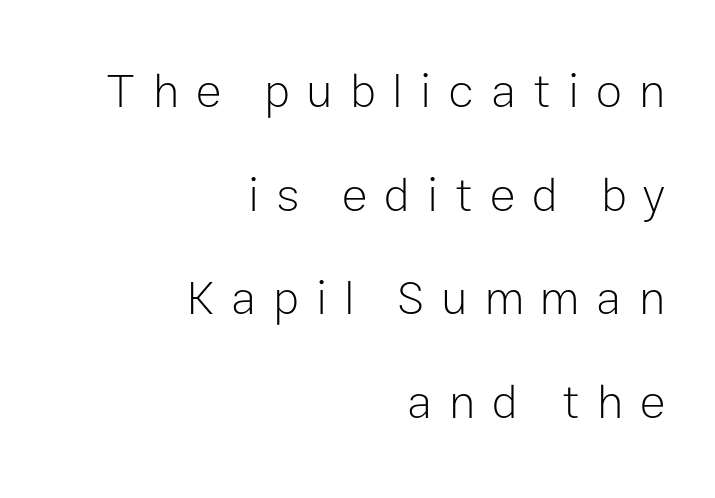
Q: Is the text bold? A: No.
Q: Is the text italic (slanted)? A: No, it is upright.
Q: Is the typeface a serif or a sans-serif typeface? A: Sans-serif.
Q: Is the text underlined? A: No.
Q: How is the paragraph aligned? A: Right-aligned.
Q: Is the spacing between letters normal or unusually wide? A: Unusually wide.
Q: Is the spacing between lines tight, normal or loose? A: Loose.
Q: Width (condensed, normal, or wide)? A: Normal.
Q: Stroke contrast? A: Low.
Q: x-height? A: Medium.
Q: Monospaced? A: No.
